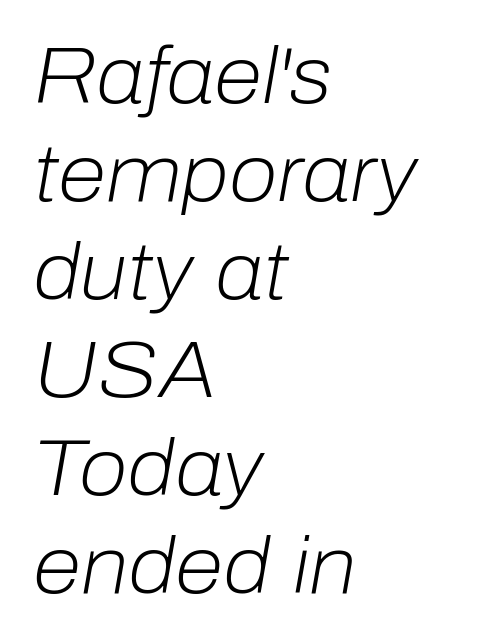
The image shows 79 px light type, italic (leaning right); set left-aligned, line spacing 1.24x, normal letter spacing, not underlined; low stroke contrast and a medium x-height.
